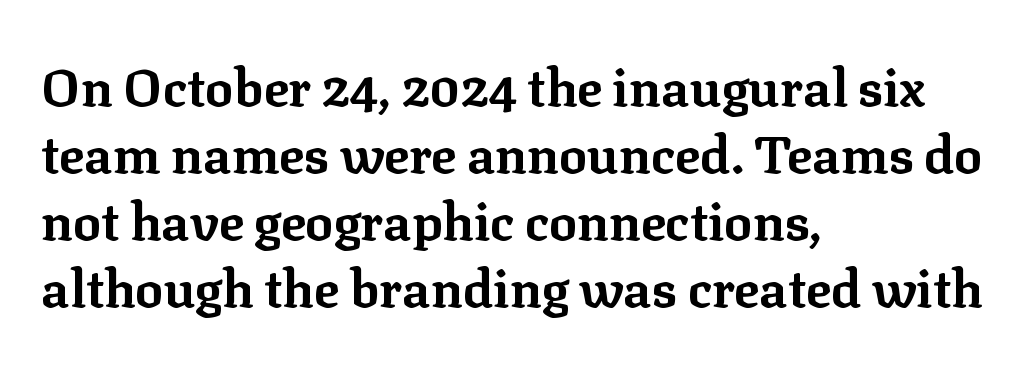
The image shows 52 px bold serif type, upright; set left-aligned, normal line spacing (1.29x), normal letter spacing, not underlined; low stroke contrast and a medium x-height.
